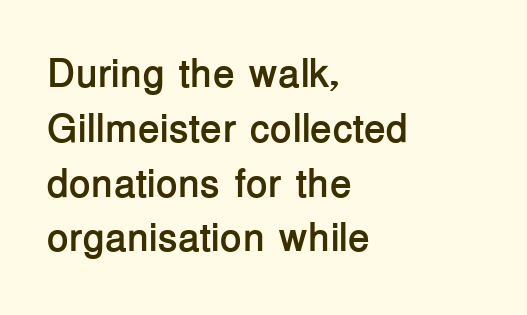
Font category for this specimen: sans-serif. Normally led — the rows are evenly, conventionally spaced. Honestly, the letter spacing is just normal — you wouldn't notice it. Compared with a centered layout, this one pins lines to the left instead. The face used here is proportionally spaced, like ordinary book or web type.
